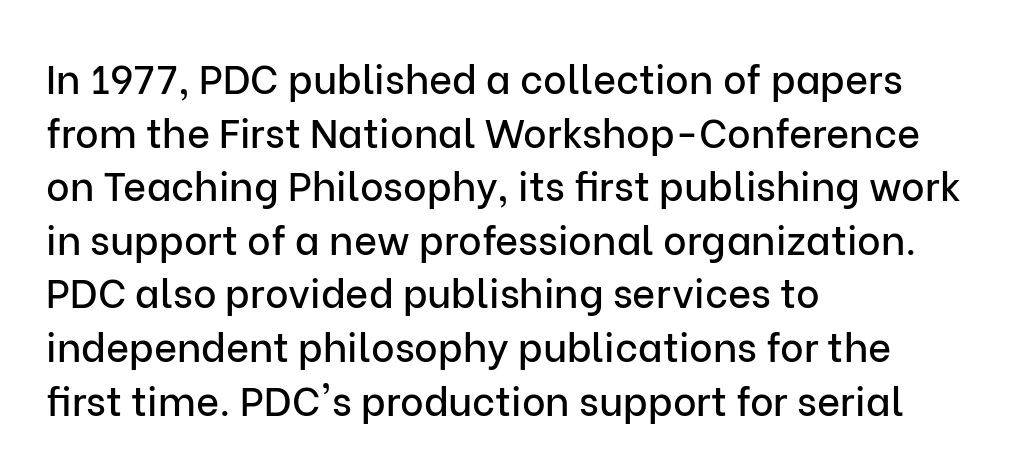
{"serif": "no", "italic": "no", "width": "normal", "stroke_contrast": "low", "x_height": "medium", "monospaced": "no", "underline": "no", "align": "left", "line_spacing": "normal", "line_spacing_ratio": 1.34, "letter_spacing": "normal", "letter_spacing_em": 0.0, "glyph_px": 40}
